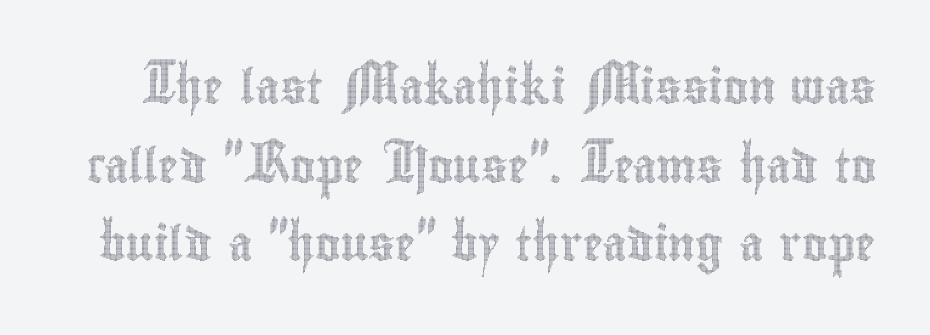
Q: Is the text italic (slanted)? A: No, it is upright.
Q: Is the text underlined? A: No.
Q: Is the spacing between letters normal or unusually wide? A: Normal.
Q: Is the spacing between lines tight, normal or loose? A: Loose.
Q: Width (condensed, normal, or wide)? A: Condensed.
Q: x-height? A: Small.
Q: Monospaced? A: No.
